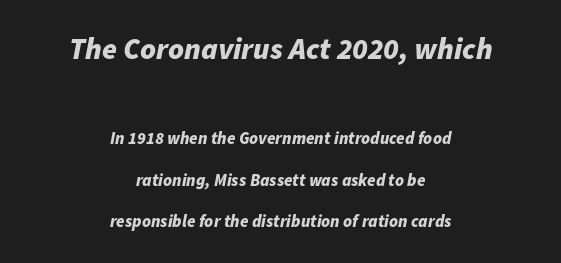
The image shows 30 px bold type, italic (leaning right); set centered, loose line spacing (2.46x), normal letter spacing, not underlined; the first (top) block is 1.76x larger; low stroke contrast and a medium x-height.
